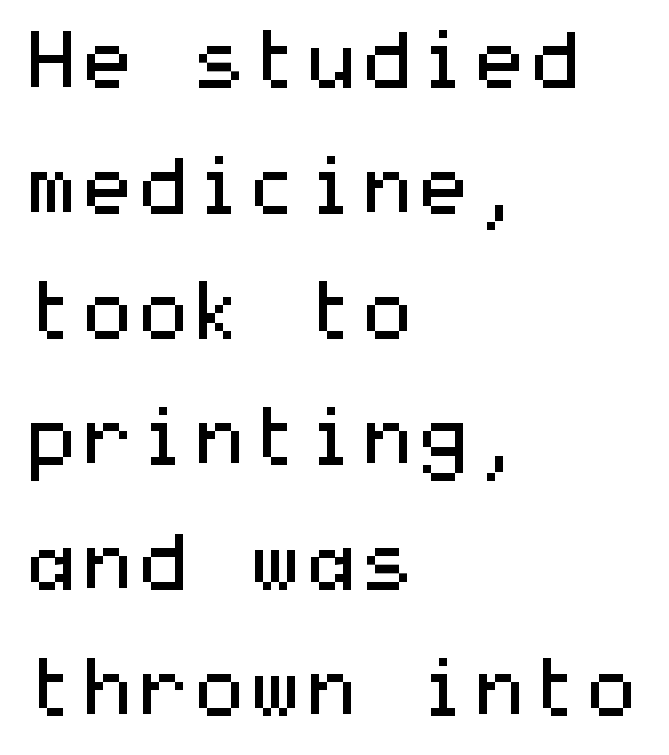
The image shows 80 px regular-weight, wide sans-serif type, upright; set left-aligned, normal line spacing (1.57x), normal letter spacing, not underlined; medium stroke contrast and a medium x-height.
